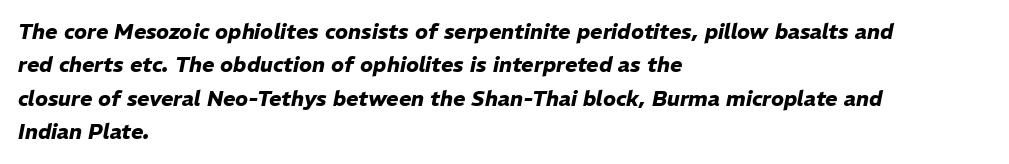
{"italic": "yes", "lean": "right", "slant_degrees": 11, "bold": "yes", "underline": "no", "align": "left", "line_spacing": "normal", "line_spacing_ratio": 1.59, "letter_spacing": "normal", "letter_spacing_em": 0.0, "glyph_px": 21}
